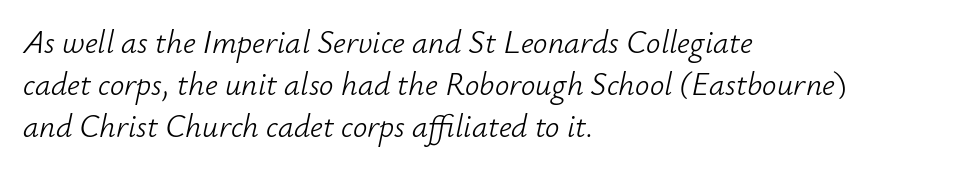
{"italic": "yes", "lean": "right", "slant_degrees": 12, "bold": "no", "weight": "light", "width": "normal", "stroke_contrast": "low", "x_height": "small", "monospaced": "no", "underline": "no", "align": "left", "line_spacing": "normal", "line_spacing_ratio": 1.31, "letter_spacing": "normal", "letter_spacing_em": 0.0, "glyph_px": 32}
